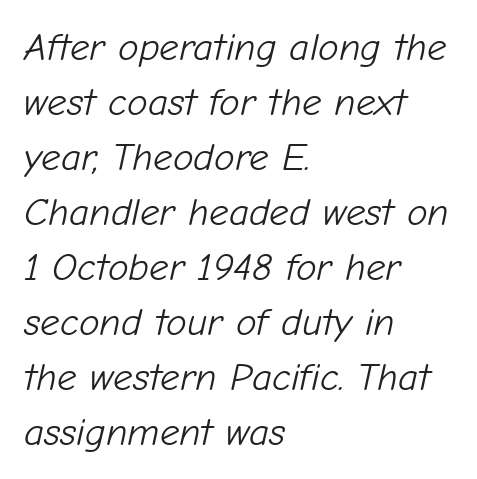
Q: Is the text bold? A: No.
Q: Is the text italic (slanted)? A: Yes, it leans right by about 12 degrees.
Q: Is the text underlined? A: No.
Q: How is the paragraph aligned? A: Left-aligned.
Q: Is the spacing between letters normal or unusually wide? A: Normal.
Q: Is the spacing between lines tight, normal or loose? A: Normal.
Q: Width (condensed, normal, or wide)? A: Normal.
Q: Stroke contrast? A: Low.
Q: x-height? A: Medium.
Q: Monospaced? A: No.
